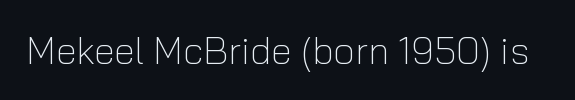
Q: Is the text bold? A: No.
Q: Is the text italic (slanted)? A: No, it is upright.
Q: Is the typeface a serif or a sans-serif typeface? A: Sans-serif.
Q: Is the text underlined? A: No.
Q: Is the spacing between letters normal or unusually wide? A: Normal.
Q: Width (condensed, normal, or wide)? A: Normal.
Q: Stroke contrast? A: Low.
Q: x-height? A: Medium.
Q: Monospaced? A: No.
